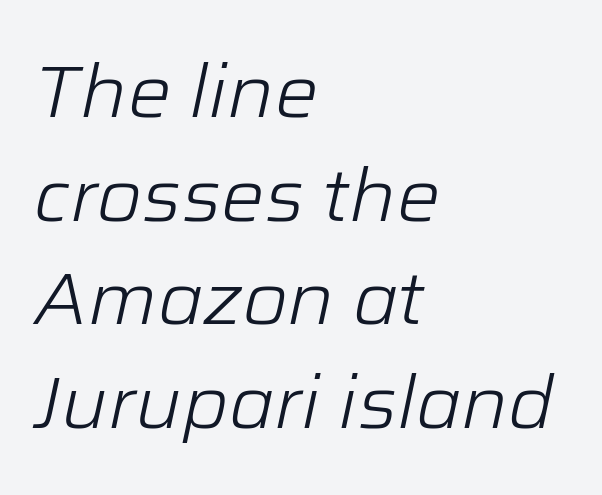
An italicized treatment has been applied to the whole sample. There is no visible air inserted between adjacent glyphs. Horizontal alignment here is leftward, the default for most running prose. Think of a printed novel: that variable character pitch is what you see here. The space between consecutive lines is moderate.
